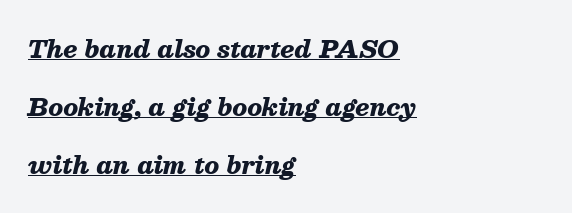
Default kerning and tracking; the words read as compact shapes. Slant detected: the letters are inclined. The rendering uses a bold face; every stroke is thick and dark. Line beginnings align vertically; line endings do not. A typographer would call this underscored text.
